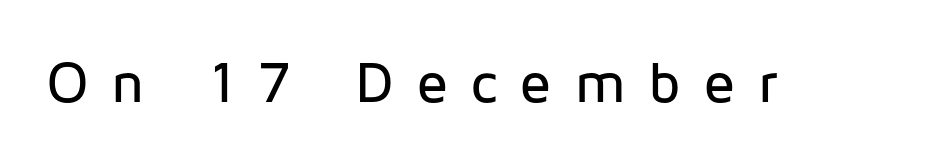
{"serif": "no", "italic": "no", "width": "normal", "stroke_contrast": "low", "x_height": "medium", "monospaced": "no", "underline": "no", "letter_spacing": "wide", "letter_spacing_em": 0.38, "glyph_px": 58}
